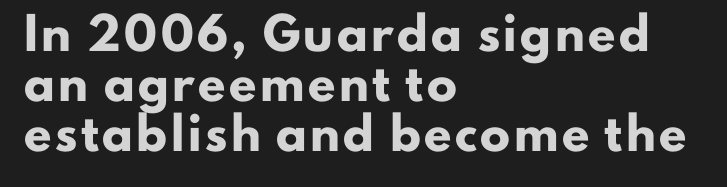
In terms of posture, this sample is upright. Emphasis by weight is at full strength: bold. Quick note: underline off. Which margin do the lines hug? The left one — the right edge is uneven.
